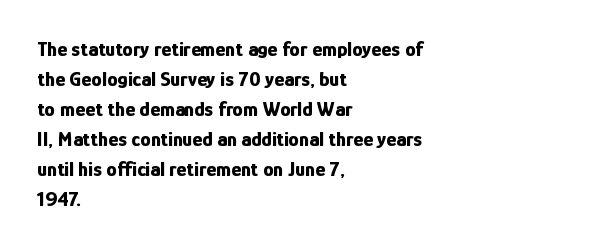
The font's upright variant was chosen for this text. These lines keep a tight, regular rhythm from letter to letter. Notice how thick the strokes are: this is what a full bold looks like. These lines sit exactly where default settings would place them.
